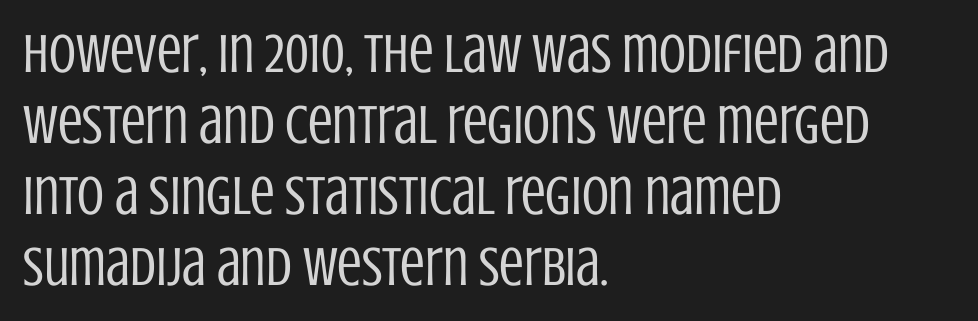
Q: Is the text bold? A: No.
Q: Is the text italic (slanted)? A: No, it is upright.
Q: Is the typeface a serif or a sans-serif typeface? A: Sans-serif.
Q: Is the text underlined? A: No.
Q: How is the paragraph aligned? A: Left-aligned.
Q: Is the spacing between letters normal or unusually wide? A: Normal.
Q: Is the spacing between lines tight, normal or loose? A: Normal.
Q: Width (condensed, normal, or wide)? A: Condensed.
Q: Stroke contrast? A: Low.
Q: x-height? A: Large.
Q: Monospaced? A: No.
